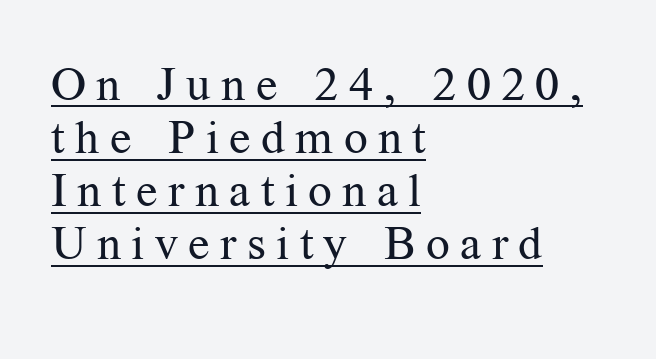
Do the characters align in a grid? No, the font is proportional. In CSS terms this would be text-align: left. The strokes are not fattened; the text isn't bold. Posture: upright roman. The glyphs are accompanied by a horizontal stroke just below them.
